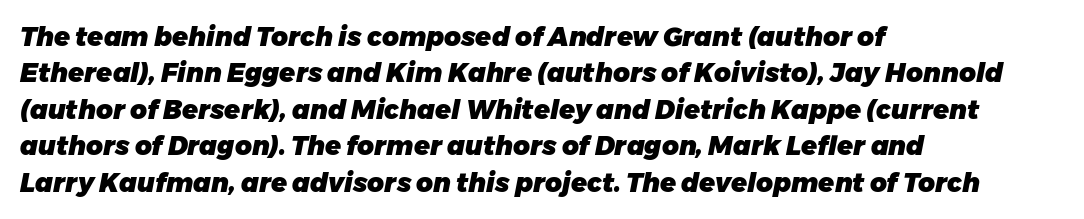
Q: Is the text bold? A: Yes.
Q: Is the text italic (slanted)? A: Yes, it leans right by about 11 degrees.
Q: Is the text underlined? A: No.
Q: How is the paragraph aligned? A: Left-aligned.
Q: Is the spacing between letters normal or unusually wide? A: Normal.
Q: Is the spacing between lines tight, normal or loose? A: Normal.
